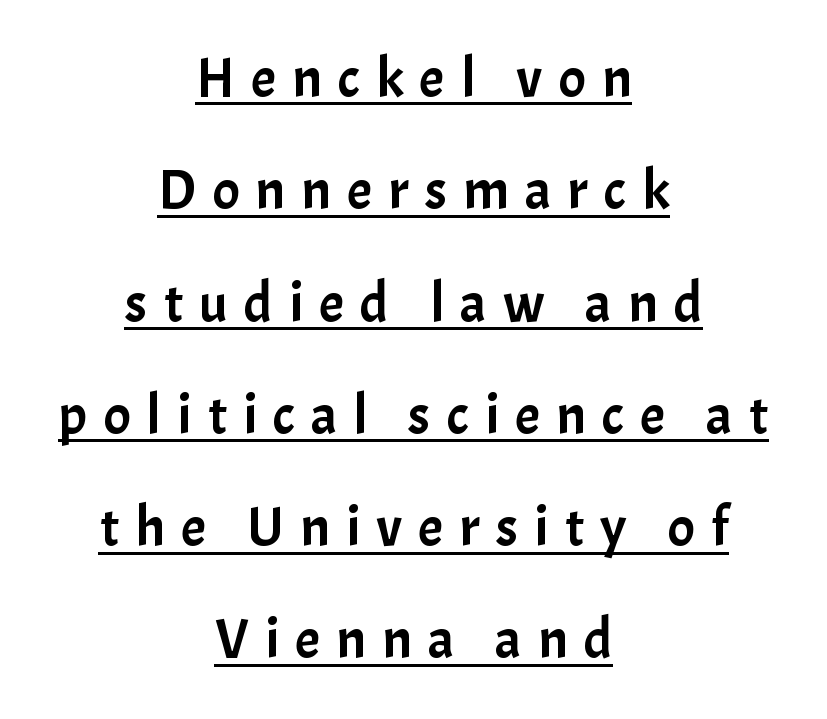
{"serif": "no", "italic": "no", "width": "normal", "stroke_contrast": "low", "x_height": "medium", "monospaced": "no", "underline": "yes", "align": "center", "line_spacing": "loose", "line_spacing_ratio": 1.97, "letter_spacing": "wide", "letter_spacing_em": 0.28, "glyph_px": 57}
